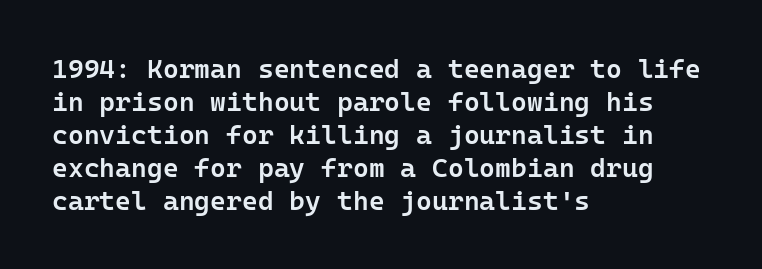
The compositor pushed each line to the left boundary. The space beneath each line is pristine and unruled. Moderately thickened strokes mark this as semibold type. Letter spacing: default. Quick note: not italic, upright.
